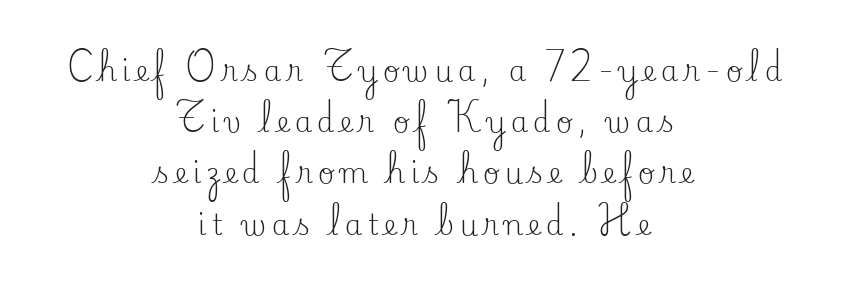
The image shows 28 px regular-weight type, upright; set centered, line spacing 1.83x, not underlined; low stroke contrast and a small x-height.
